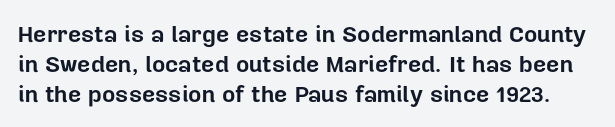
Look at the tracking — it's just the regular setting, nothing added. Each new line begins a customary step beneath the previous one. The glyphs are unaccompanied by any horizontal stroke below them. The passage shown is emphatically bold.
